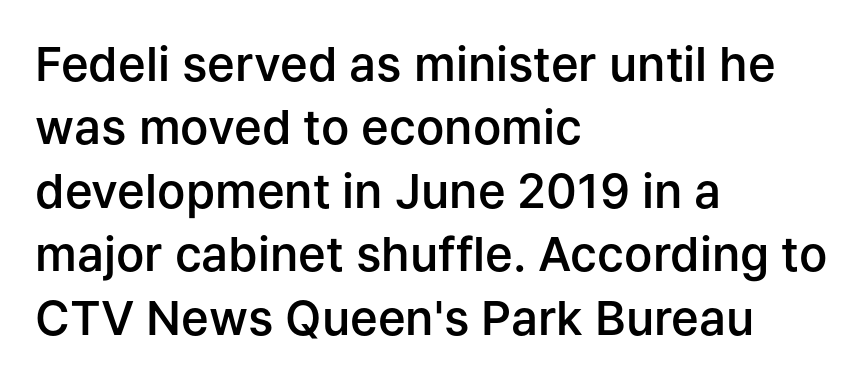
The letters carry no serifs — their stems end cleanly without finishing strokes. A roman cut, with each character standing at attention. Moderately thickened strokes mark this as semibold type. The paragraph shown leans on its left margin. The zone under the glyphs is completely vacant. Here the designer chose a conventional face with non-uniform glyph widths.
